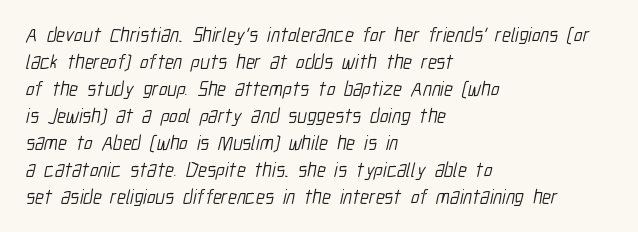
Q: Is the text bold? A: No.
Q: Is the text underlined? A: No.
Q: How is the paragraph aligned? A: Left-aligned.
Q: Is the spacing between letters normal or unusually wide? A: Normal.
Q: Is the spacing between lines tight, normal or loose? A: Normal.
